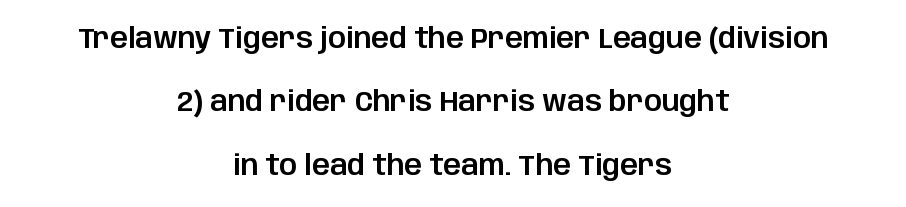
The image shows 28 px sans-serif type, upright; set centered, loose line spacing (2.26x), normal letter spacing, not underlined; low stroke contrast and a large x-height.
